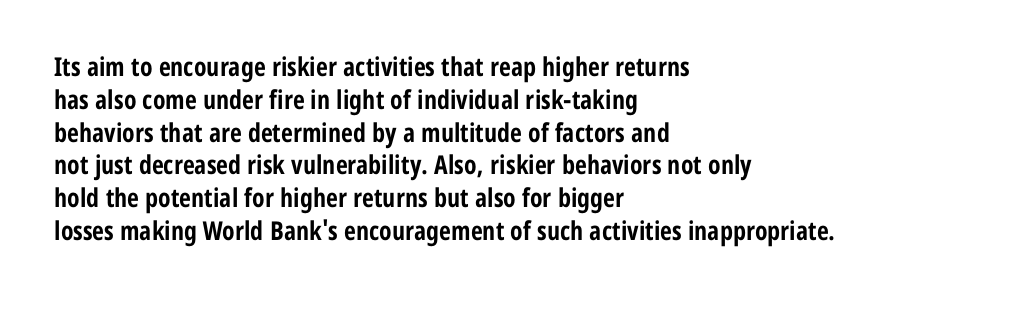
Q: Is the text bold? A: Yes.
Q: Is the text italic (slanted)? A: No, it is upright.
Q: Is the text underlined? A: No.
Q: How is the paragraph aligned? A: Left-aligned.
Q: Is the spacing between letters normal or unusually wide? A: Normal.
Q: Is the spacing between lines tight, normal or loose? A: Normal.
